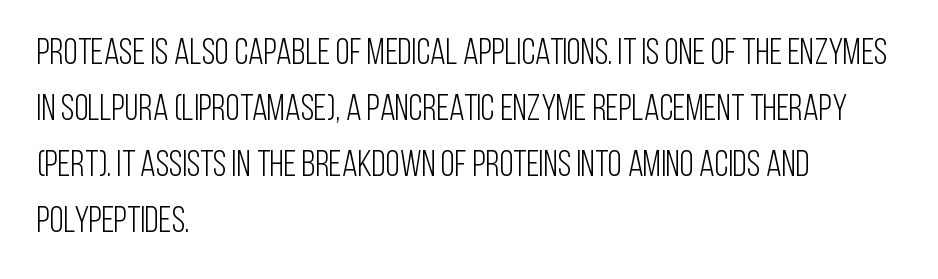
All the whitespace from short lines collects on the right. Underlining? Definitely not there. Think of a printed novel: that variable character pitch is what you see here. Think standard paragraph weight, or any step lighter than that. These lines keep a tight, regular rhythm from letter to letter.
